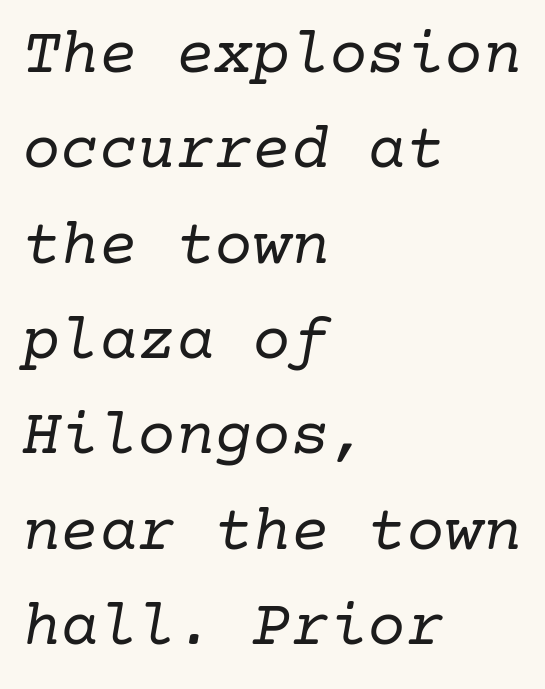
Q: Is the text bold? A: No.
Q: Is the text italic (slanted)? A: Yes, it leans right by about 10 degrees.
Q: Is the typeface a serif or a sans-serif typeface? A: Serif.
Q: Is the text underlined? A: No.
Q: How is the paragraph aligned? A: Left-aligned.
Q: Is the spacing between letters normal or unusually wide? A: Normal.
Q: Is the spacing between lines tight, normal or loose? A: Normal.
Q: Width (condensed, normal, or wide)? A: Normal.
Q: Stroke contrast? A: Low.
Q: x-height? A: Medium.
